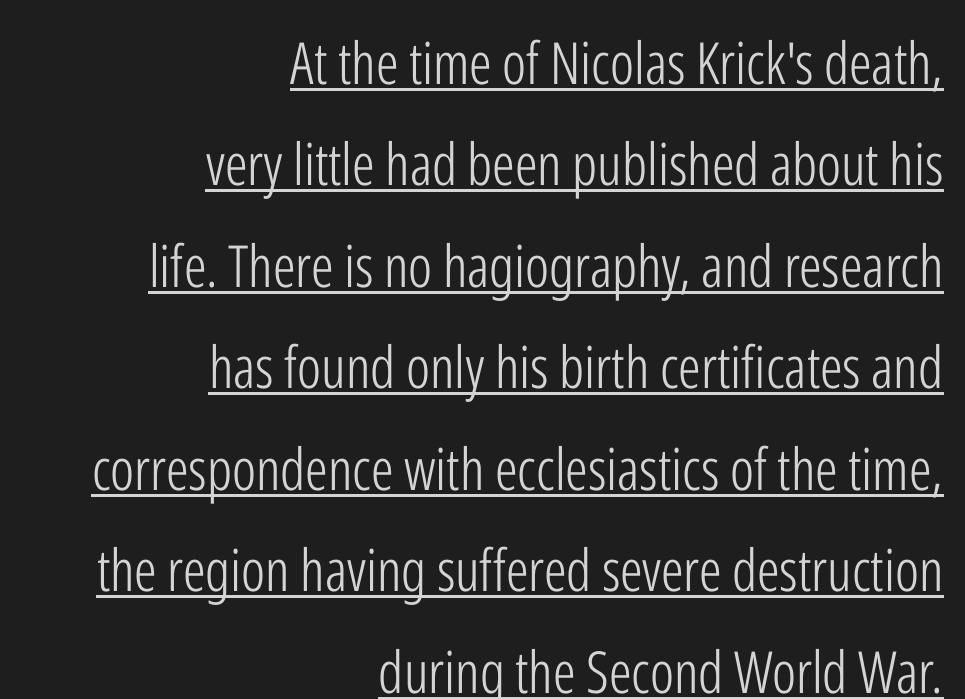
Q: Is the text bold? A: No.
Q: Is the text italic (slanted)? A: No, it is upright.
Q: Is the typeface a serif or a sans-serif typeface? A: Sans-serif.
Q: Is the text underlined? A: Yes.
Q: How is the paragraph aligned? A: Right-aligned.
Q: Is the spacing between letters normal or unusually wide? A: Normal.
Q: Width (condensed, normal, or wide)? A: Condensed.
Q: Stroke contrast? A: Low.
Q: x-height? A: Medium.
Q: Monospaced? A: No.
